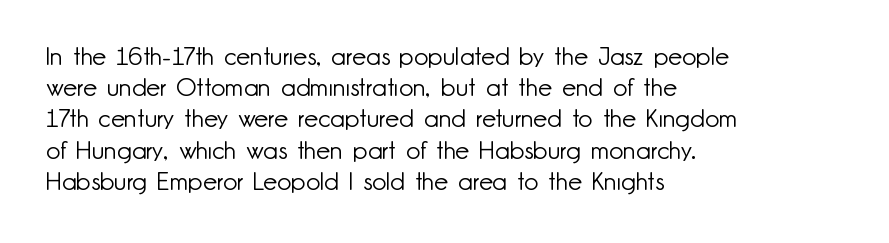
The image shows 25 px text type, upright; set left-aligned, normal line spacing (1.25x), normal letter spacing, not underlined.
